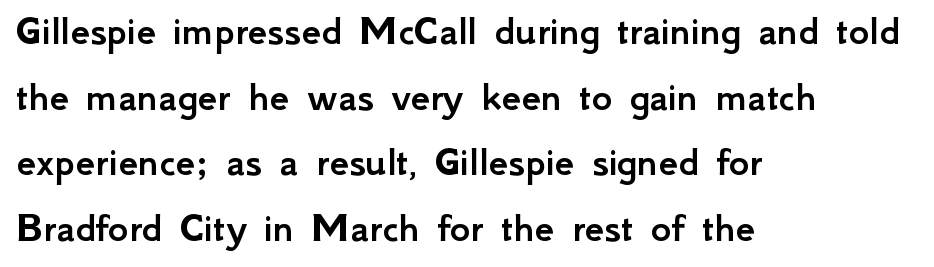
The image shows 44 px sans-serif type, upright; set left-aligned, normal line spacing (1.49x), normal letter spacing, not underlined; low stroke contrast and a small x-height.
